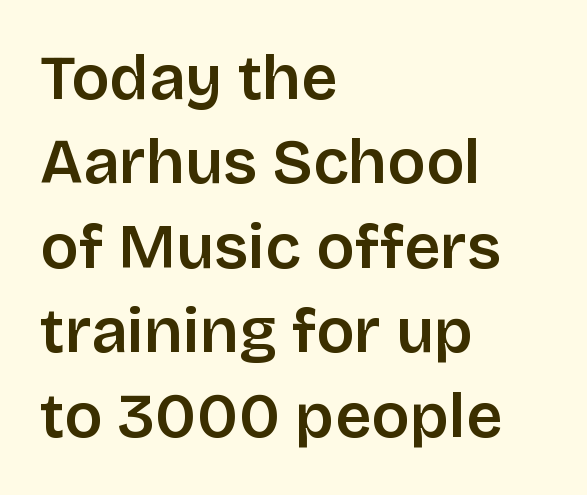
Q: Is the text bold? A: Semi-bold.
Q: Is the text italic (slanted)? A: No, it is upright.
Q: Is the typeface a serif or a sans-serif typeface? A: Sans-serif.
Q: Is the text underlined? A: No.
Q: How is the paragraph aligned? A: Left-aligned.
Q: Is the spacing between letters normal or unusually wide? A: Normal.
Q: Is the spacing between lines tight, normal or loose? A: Normal.
Q: Width (condensed, normal, or wide)? A: Normal.
Q: Stroke contrast? A: Low.
Q: x-height? A: Large.
Q: Monospaced? A: No.
